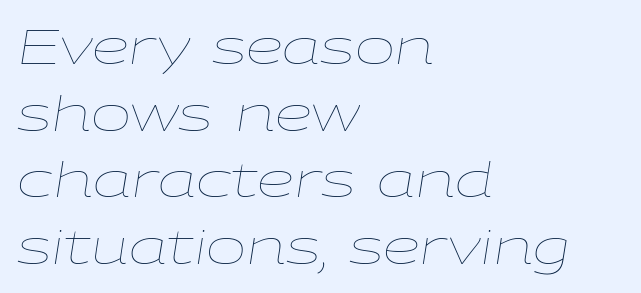
{"italic": "yes", "lean": "right", "slant_degrees": 9, "bold": "no", "weight": "thin", "width": "wide", "stroke_contrast": "low", "x_height": "medium", "monospaced": "no", "underline": "no", "align": "left", "line_spacing": "normal", "line_spacing_ratio": 1.39, "letter_spacing": "normal", "letter_spacing_em": 0.0, "glyph_px": 48}
